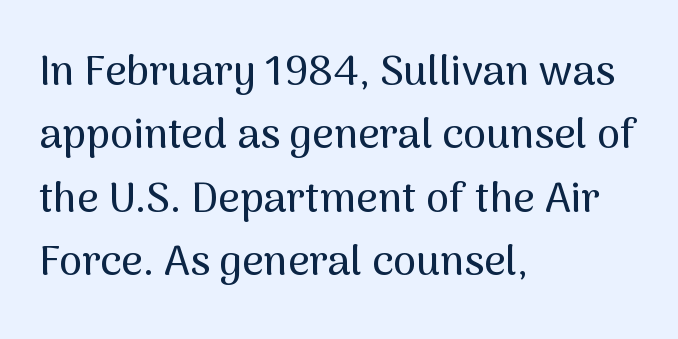
Q: Is the text italic (slanted)? A: No, it is upright.
Q: Is the typeface a serif or a sans-serif typeface? A: Sans-serif.
Q: Is the text underlined? A: No.
Q: How is the paragraph aligned? A: Left-aligned.
Q: Is the spacing between letters normal or unusually wide? A: Normal.
Q: Is the spacing between lines tight, normal or loose? A: Normal.
Q: Width (condensed, normal, or wide)? A: Normal.
Q: Stroke contrast? A: Medium.
Q: x-height? A: Medium.
Q: Monospaced? A: No.
